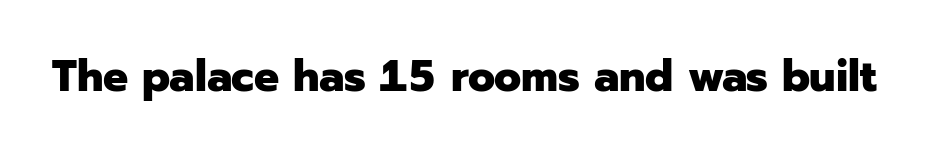
Q: Is the text bold? A: Yes.
Q: Is the text italic (slanted)? A: No, it is upright.
Q: Is the typeface a serif or a sans-serif typeface? A: Sans-serif.
Q: Is the text underlined? A: No.
Q: Is the spacing between letters normal or unusually wide? A: Normal.
Q: Width (condensed, normal, or wide)? A: Normal.
Q: Stroke contrast? A: Low.
Q: x-height? A: Medium.
Q: Monospaced? A: No.
